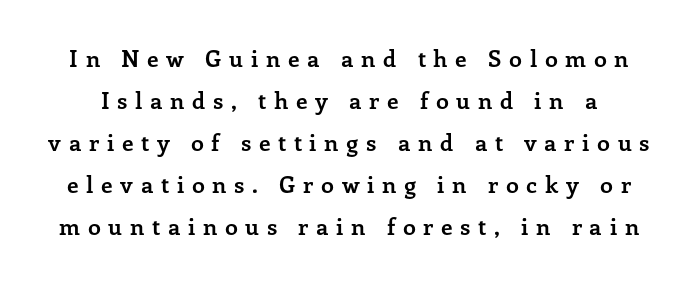
{"italic": "no", "bold": "yes", "underline": "no", "line_spacing_ratio": 1.83, "letter_spacing": "wide", "letter_spacing_em": 0.33, "glyph_px": 23}
